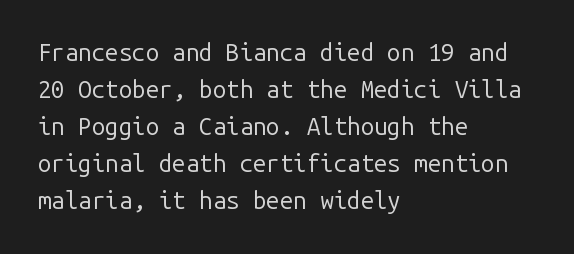
{"italic": "no", "bold": "no", "underline": "no", "align": "left", "line_spacing": "normal", "line_spacing_ratio": 1.54, "letter_spacing": "normal", "letter_spacing_em": 0.0, "glyph_px": 24}
